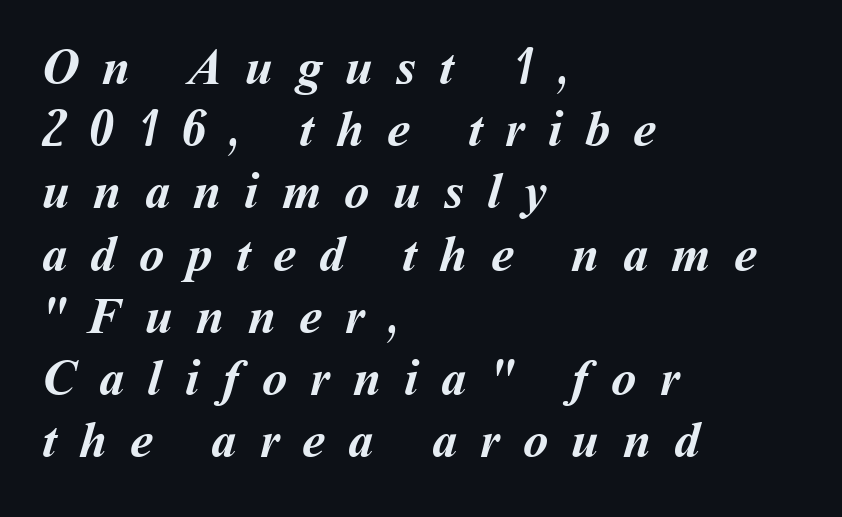
{"bold": "yes", "weight": "semibold", "width": "normal", "stroke_contrast": "medium", "x_height": "medium", "monospaced": "no", "underline": "no", "align": "left", "line_spacing_ratio": 1.22, "letter_spacing": "wide", "letter_spacing_em": 0.45, "glyph_px": 51}
